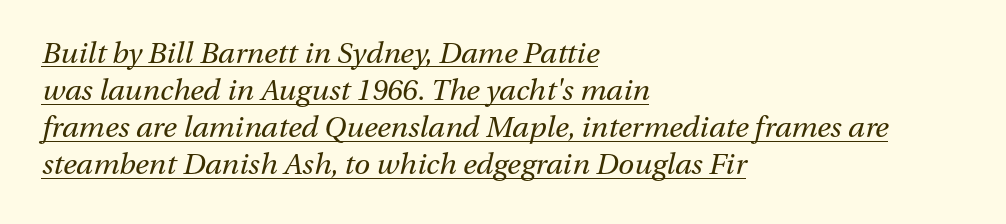
The image shows 29 px regular-weight type, italic (leaning right); set left-aligned, normal line spacing (1.28x), normal letter spacing, underlined; medium stroke contrast and a medium x-height.
